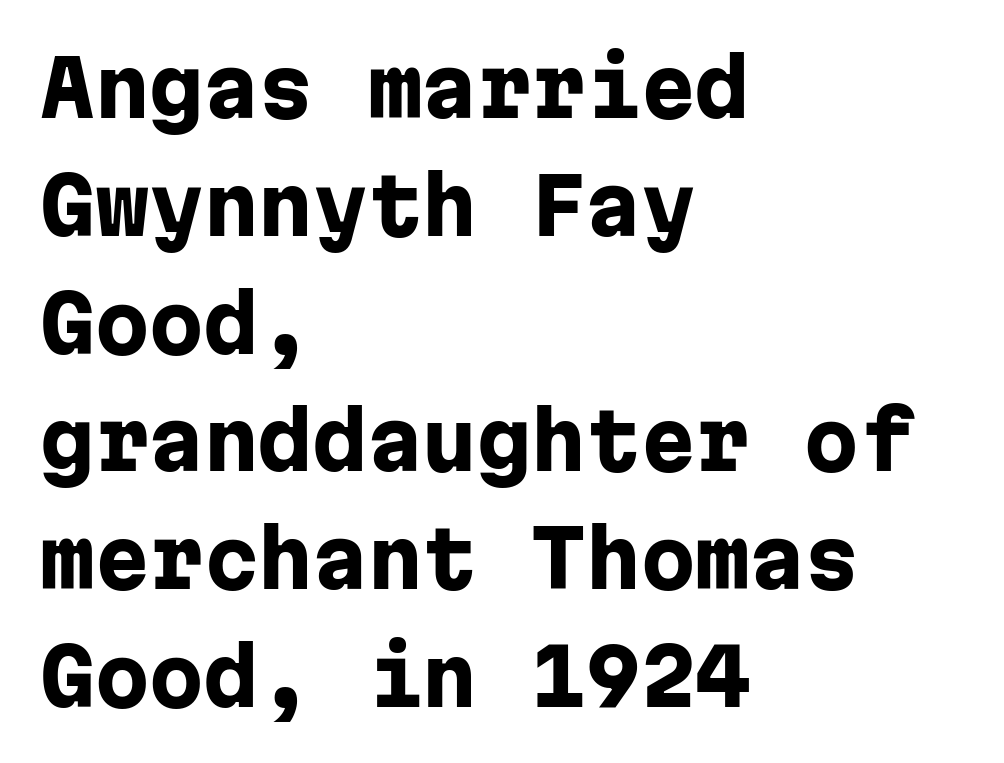
{"serif": "no", "italic": "no", "bold": "yes", "weight": "heavy", "width": "normal", "stroke_contrast": "low", "x_height": "medium", "monospaced": "yes", "underline": "no", "align": "left", "line_spacing": "normal", "line_spacing_ratio": 1.51, "letter_spacing": "normal", "letter_spacing_em": 0.0, "glyph_px": 78}
